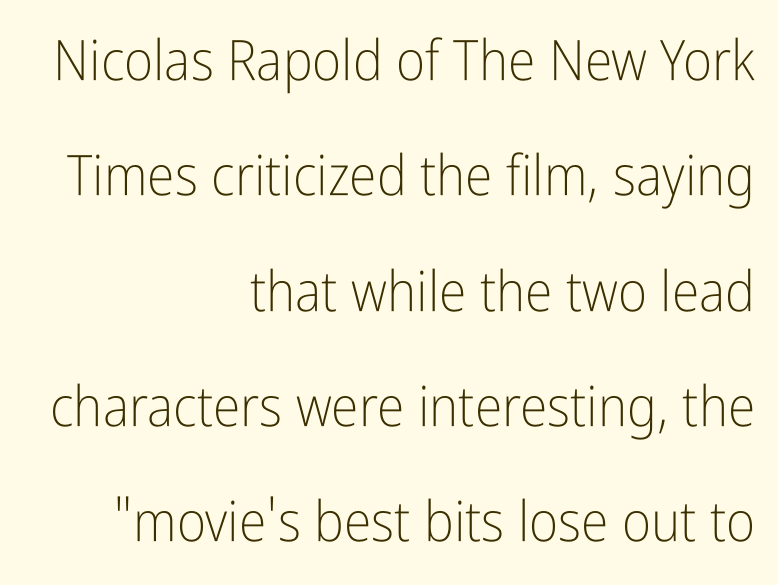
This is sans-serif lettering, the kind often seen on screens and signage. Standard letterfit; no display-style spreading of the glyphs. Typeset ragged left — the right edge is the straight one. This is roman type, the default non-slanted kind. The weight tops out at a normal text grade.
